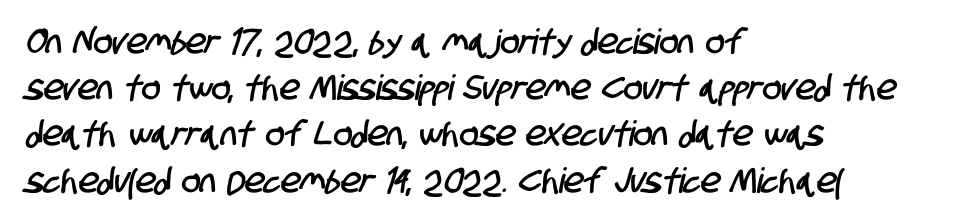
Q: Is the typeface a serif or a sans-serif typeface? A: Sans-serif.
Q: Is the text underlined? A: No.
Q: How is the paragraph aligned? A: Left-aligned.
Q: Is the spacing between letters normal or unusually wide? A: Normal.
Q: Is the spacing between lines tight, normal or loose? A: Normal.
Q: Width (condensed, normal, or wide)? A: Condensed.
Q: Stroke contrast? A: Low.
Q: x-height? A: Large.
Q: Monospaced? A: No.
